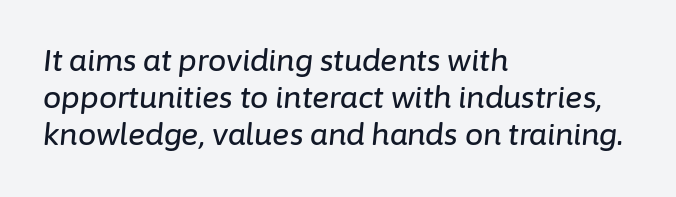
{"italic": "yes", "lean": "right", "slant_degrees": 6, "width": "normal", "stroke_contrast": "low", "x_height": "medium", "monospaced": "no", "underline": "no", "align": "left", "line_spacing": "normal", "line_spacing_ratio": 1.28, "letter_spacing": "normal", "letter_spacing_em": 0.0, "glyph_px": 29}
